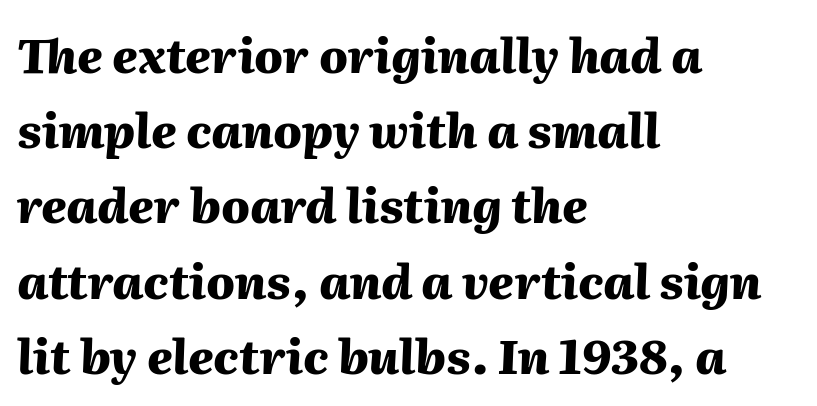
The image shows 47 px heavy type, italic (leaning right); set left-aligned, normal line spacing (1.6x), normal letter spacing, not underlined; medium stroke contrast and a medium x-height.
